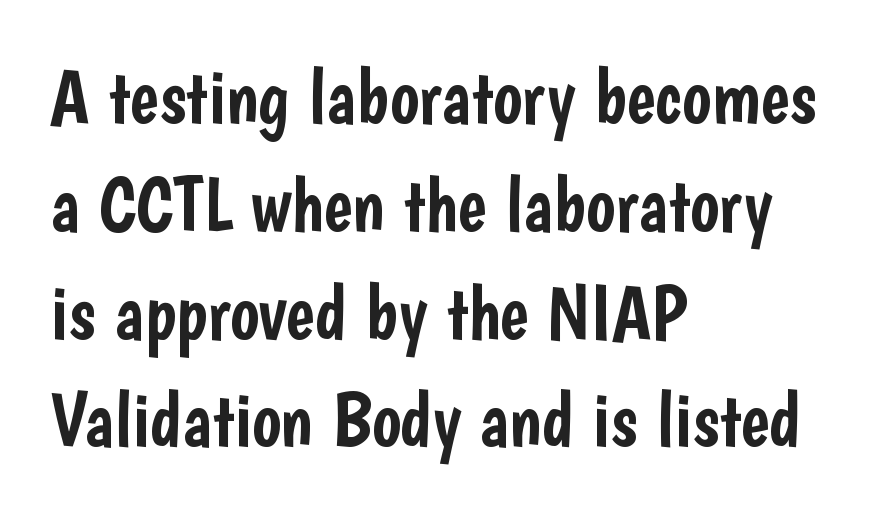
Q: Is the text italic (slanted)? A: No, it is upright.
Q: Is the typeface a serif or a sans-serif typeface? A: Sans-serif.
Q: Is the text underlined? A: No.
Q: How is the paragraph aligned? A: Left-aligned.
Q: Is the spacing between letters normal or unusually wide? A: Normal.
Q: Is the spacing between lines tight, normal or loose? A: Normal.
Q: Width (condensed, normal, or wide)? A: Condensed.
Q: Stroke contrast? A: Low.
Q: x-height? A: Medium.
Q: Monospaced? A: No.
